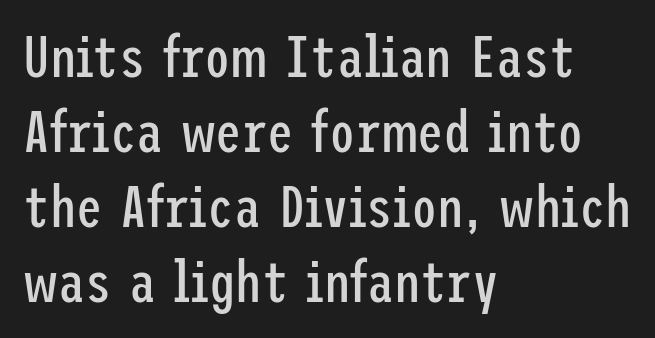
The image shows 59 px regular-weight, condensed sans-serif type, upright; set left-aligned, normal line spacing (1.27x), normal letter spacing, not underlined; low stroke contrast and a medium x-height.
